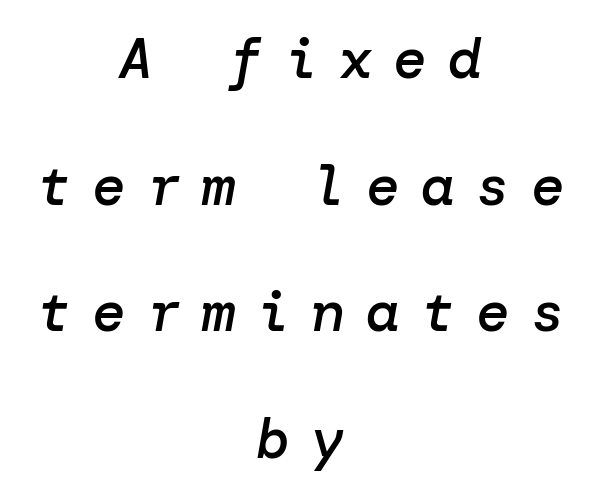
{"italic": "yes", "lean": "right", "slant_degrees": 10, "bold": "semi", "weight": "semibold", "width": "normal", "stroke_contrast": "low", "x_height": "medium", "underline": "no", "align": "center", "line_spacing": "loose", "line_spacing_ratio": 2.26, "letter_spacing": "wide", "letter_spacing_em": 0.38, "glyph_px": 56}
